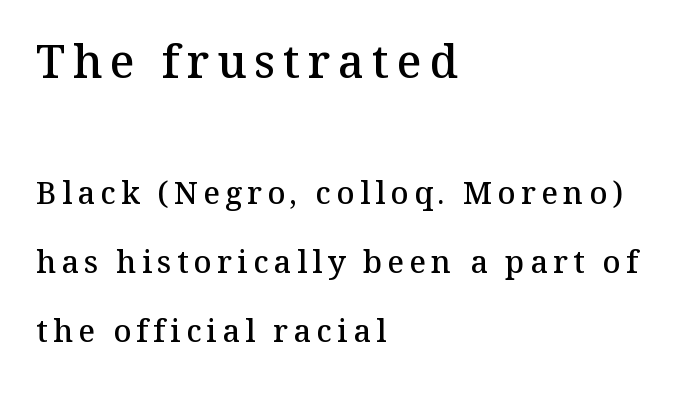
{"serif": "yes", "italic": "no", "bold": "semi", "weight": "semibold", "width": "normal", "stroke_contrast": "medium", "x_height": "medium", "monospaced": "no", "underline": "no", "align": "left", "line_spacing": "loose", "line_spacing_ratio": 2.22, "larger_block": "first", "size_ratio": 1.48, "glyph_px": 46}
